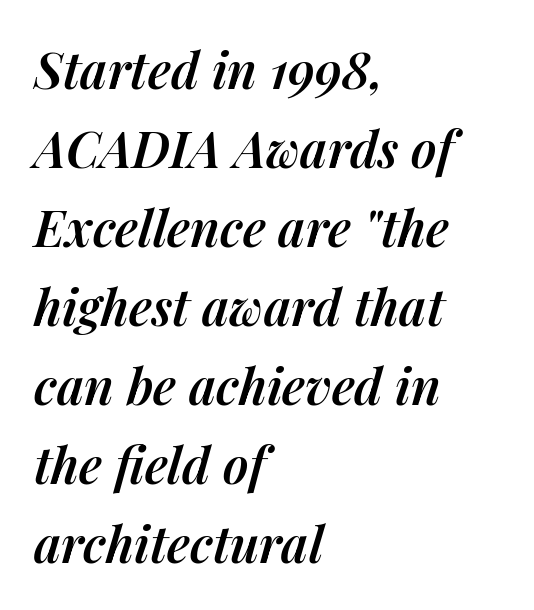
The image shows 50 px semibold type, italic (leaning right); set left-aligned, normal line spacing (1.58x), normal letter spacing, not underlined; medium stroke contrast and a medium x-height.
